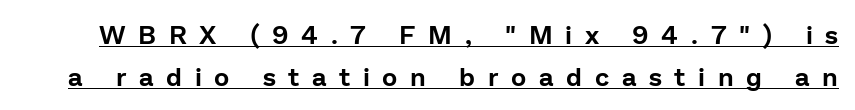
The image shows 26 px text type, upright; set normal line spacing (1.62x), unusually wide letter spacing (+0.49 em), underlined.
